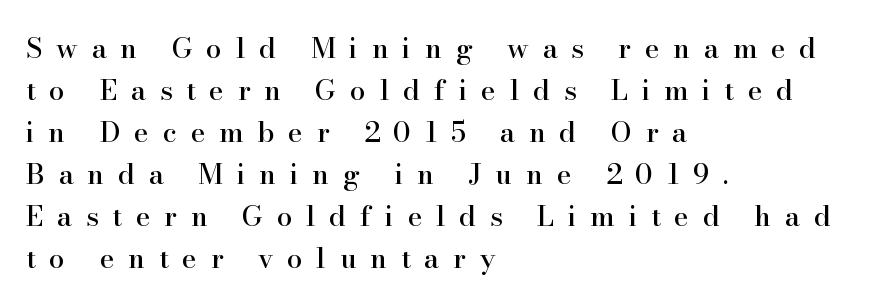
{"serif": "yes", "italic": "no", "width": "normal", "stroke_contrast": "high", "x_height": "small", "monospaced": "no", "underline": "no", "align": "left", "line_spacing": "normal", "line_spacing_ratio": 1.5, "letter_spacing": "wide", "letter_spacing_em": 0.49, "glyph_px": 28}
